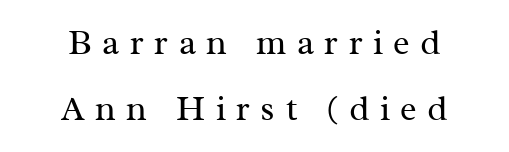
The image shows 35 px regular-weight serif type, upright; set centered, line spacing 1.89x, unusually wide letter spacing (+0.3 em), not underlined; medium stroke contrast and a medium x-height.
